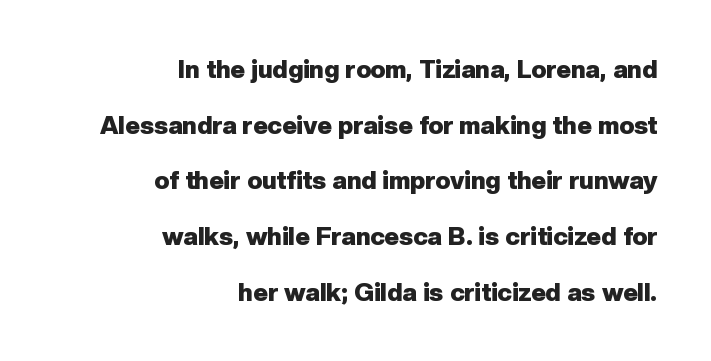
Q: Is the text bold? A: Yes.
Q: Is the text italic (slanted)? A: No, it is upright.
Q: Is the text underlined? A: No.
Q: How is the paragraph aligned? A: Right-aligned.
Q: Is the spacing between letters normal or unusually wide? A: Normal.
Q: Is the spacing between lines tight, normal or loose? A: Loose.
